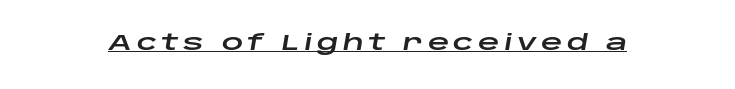
If you drew a line through each stem, it would be angled. Caption: expanded tracking, letters set apart. Honestly, the underline is the first thing you notice here.
